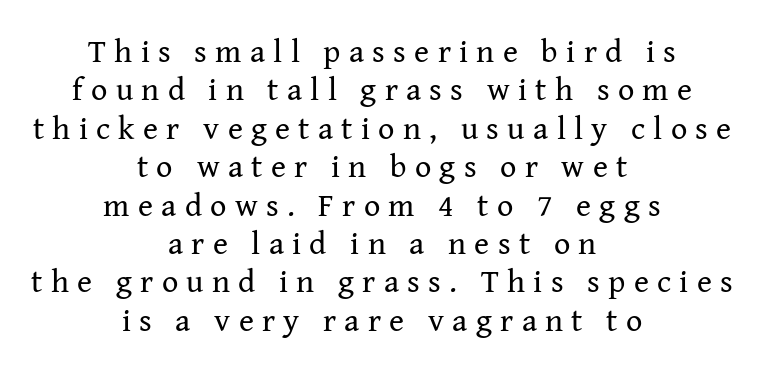
{"serif": "yes", "italic": "no", "bold": "no", "weight": "regular", "width": "normal", "stroke_contrast": "medium", "x_height": "medium", "monospaced": "no", "underline": "no", "align": "center", "line_spacing_ratio": 1.2, "letter_spacing": "wide", "letter_spacing_em": 0.26, "glyph_px": 32}
